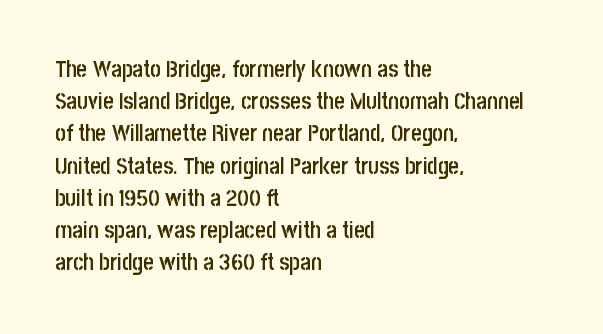
The image shows 23 px text type, upright; set left-aligned, normal line spacing (1.4x), normal letter spacing, not underlined.
